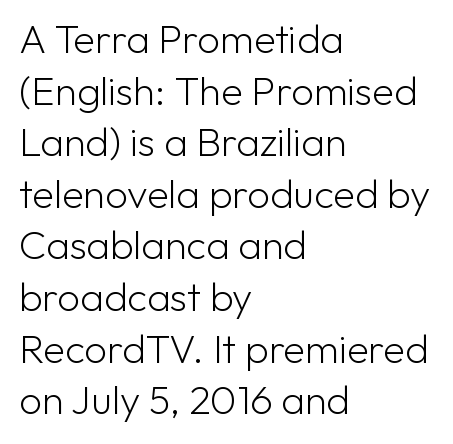
Q: Is the text bold? A: No.
Q: Is the text italic (slanted)? A: No, it is upright.
Q: Is the typeface a serif or a sans-serif typeface? A: Sans-serif.
Q: Is the text underlined? A: No.
Q: How is the paragraph aligned? A: Left-aligned.
Q: Is the spacing between letters normal or unusually wide? A: Normal.
Q: Is the spacing between lines tight, normal or loose? A: Normal.
Q: Width (condensed, normal, or wide)? A: Normal.
Q: Stroke contrast? A: Low.
Q: x-height? A: Medium.
Q: Monospaced? A: No.
